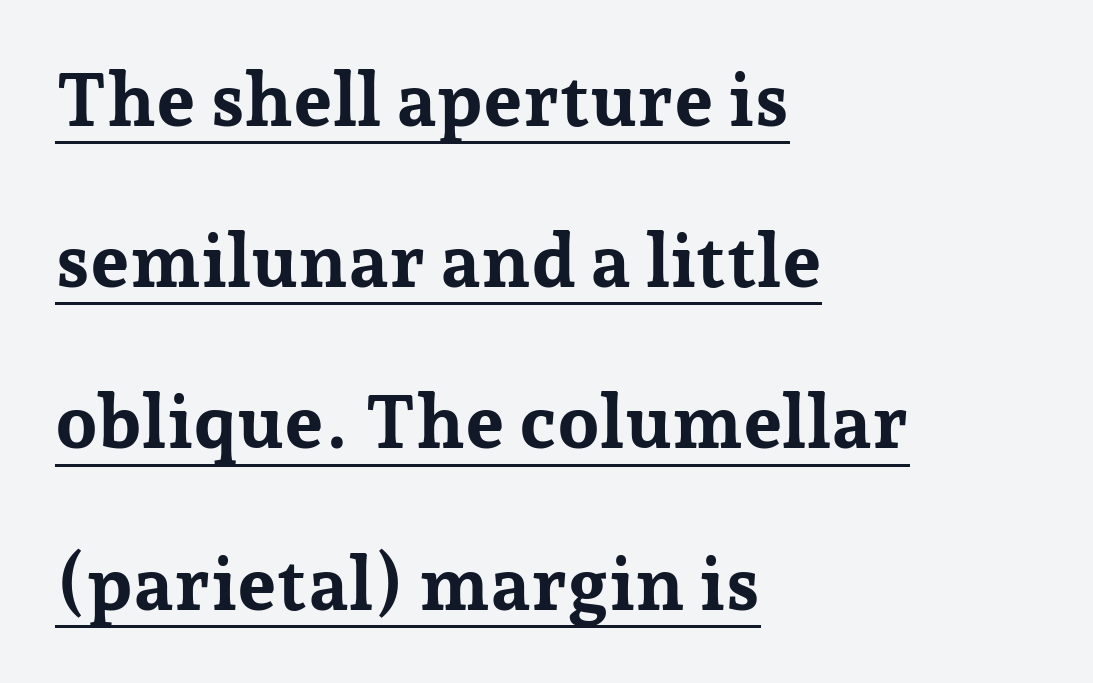
The image shows 75 px bold serif type, upright; set left-aligned, loose line spacing (2.15x), normal letter spacing, underlined; low stroke contrast and a medium x-height.
